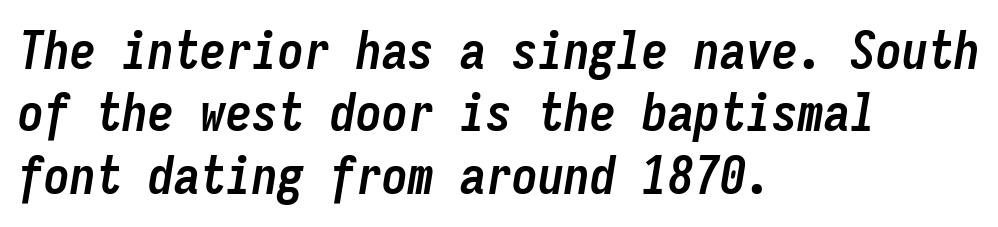
The image shows 52 px semibold, condensed type, italic (leaning right), monospaced; set left-aligned, line spacing 1.2x, normal letter spacing, not underlined; low stroke contrast and a medium x-height.
